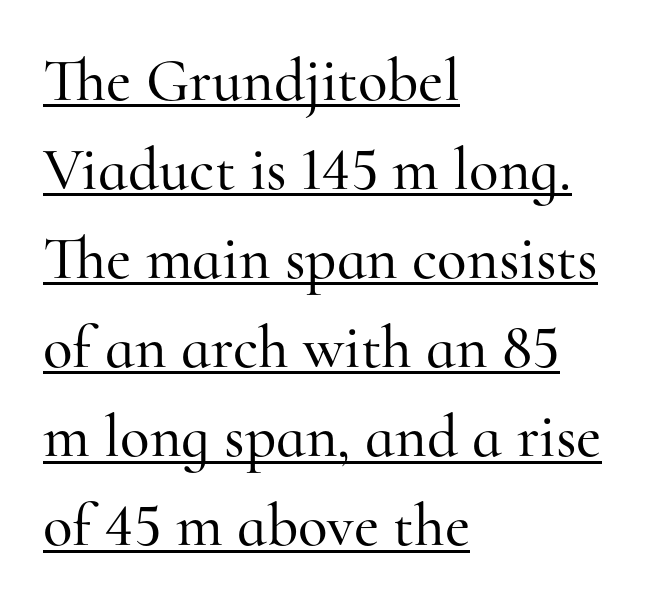
{"serif": "yes", "italic": "no", "width": "normal", "stroke_contrast": "high", "x_height": "small", "monospaced": "no", "underline": "yes", "align": "left", "line_spacing": "normal", "line_spacing_ratio": 1.46, "letter_spacing": "normal", "letter_spacing_em": 0.0, "glyph_px": 61}
